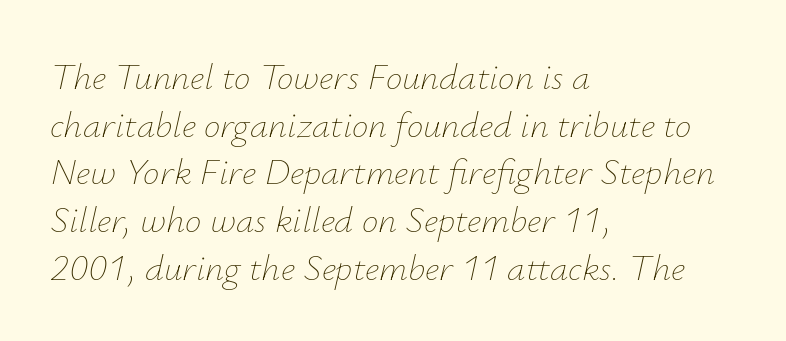
The image shows 37 px thin type, italic (leaning right); set left-aligned, normal line spacing (1.29x), normal letter spacing, not underlined; low stroke contrast and a small x-height.
